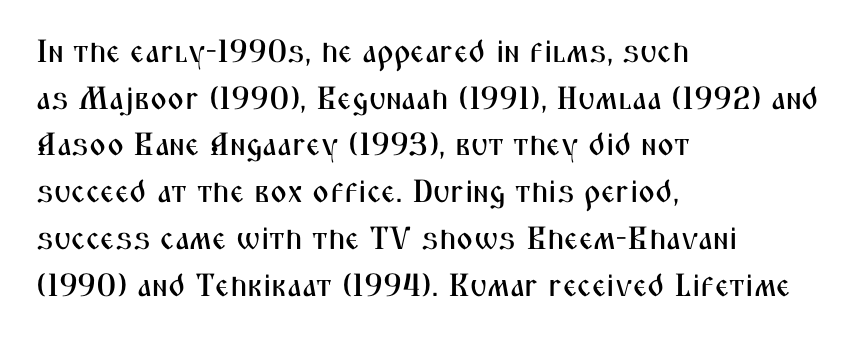
Q: Is the text italic (slanted)? A: No, it is upright.
Q: Is the typeface a serif or a sans-serif typeface? A: Sans-serif.
Q: Is the text underlined? A: No.
Q: How is the paragraph aligned? A: Left-aligned.
Q: Is the spacing between letters normal or unusually wide? A: Normal.
Q: Is the spacing between lines tight, normal or loose? A: Normal.
Q: Width (condensed, normal, or wide)? A: Condensed.
Q: Stroke contrast? A: Medium.
Q: x-height? A: Medium.
Q: Monospaced? A: No.
